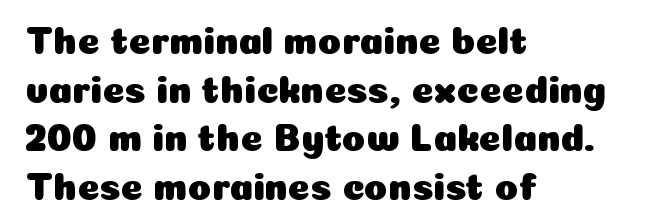
The image shows 38 px sans-serif type, upright; set left-aligned, normal line spacing (1.28x), normal letter spacing, not underlined; low stroke contrast and a medium x-height.
